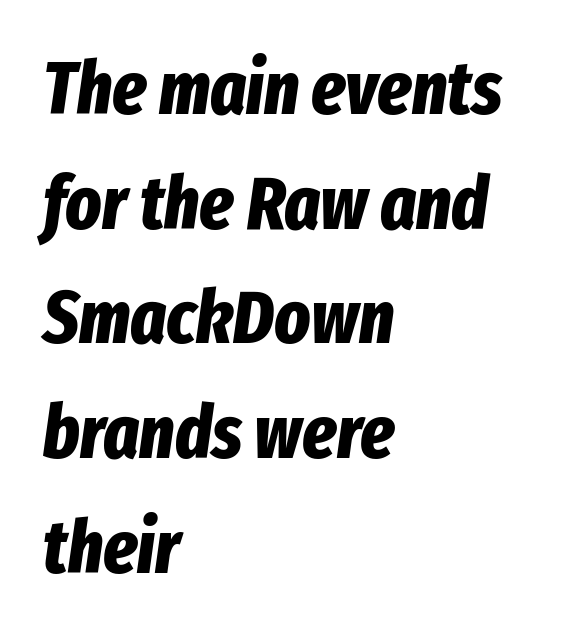
Evenly set lines give the paragraph a standard silhouette. You can tell it's italic because the verticals aren't actually vertical. A student would call this left alignment; a typographer would say flush left, rag right. The letterforms sit shoulder to shoulder at normal distance. Is this a fixed-width face? No — the glyphs have proportional, varying widths.
